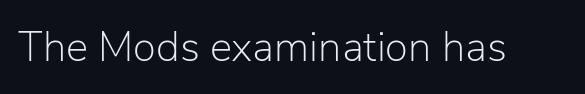
Q: Is the text bold? A: No.
Q: Is the text italic (slanted)? A: No, it is upright.
Q: Is the typeface a serif or a sans-serif typeface? A: Sans-serif.
Q: Is the text underlined? A: No.
Q: Is the spacing between letters normal or unusually wide? A: Normal.
Q: Width (condensed, normal, or wide)? A: Normal.
Q: Stroke contrast? A: Low.
Q: x-height? A: Medium.
Q: Monospaced? A: No.
